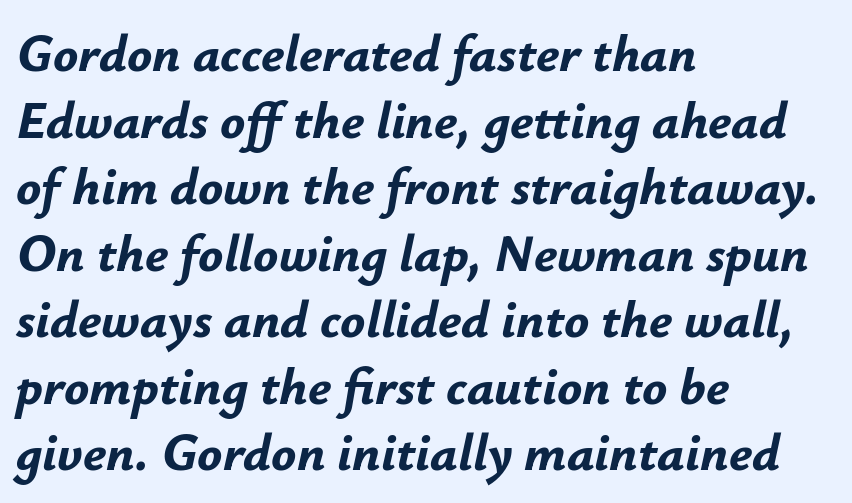
Students, note that the glyphs here touch the page at normal intervals. What's the leading like? Ordinary, nothing unusual. A classic flush-left, rag-right setting is used for this passage. The zone under the glyphs is completely vacant. This sample has the flowing, uneven cadence of proportional lettering.
